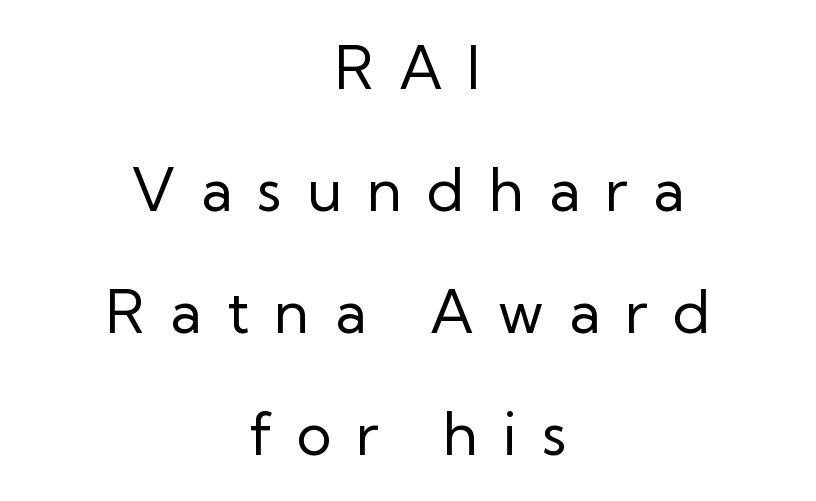
Q: Is the text bold? A: No.
Q: Is the text italic (slanted)? A: No, it is upright.
Q: Is the typeface a serif or a sans-serif typeface? A: Sans-serif.
Q: Is the text underlined? A: No.
Q: How is the paragraph aligned? A: Centered.
Q: Is the spacing between letters normal or unusually wide? A: Unusually wide.
Q: Is the spacing between lines tight, normal or loose? A: Loose.
Q: Width (condensed, normal, or wide)? A: Normal.
Q: Stroke contrast? A: Low.
Q: x-height? A: Medium.
Q: Monospaced? A: No.
